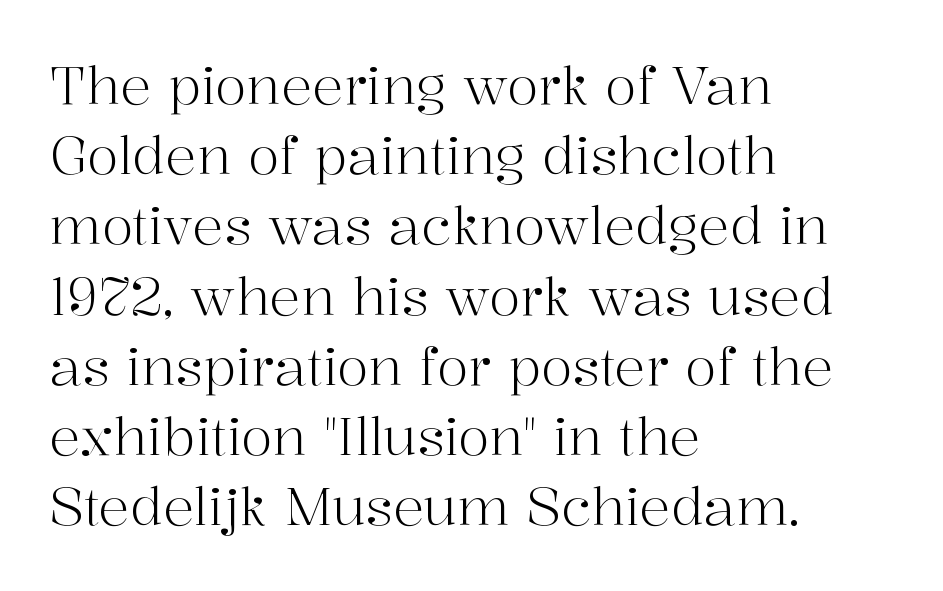
This sample keeps an unexceptional amount of space between lines. A typesetter would call this zero additional tracking. Note the varied advance widths — an 'i' is clearly narrower than an 'm'. Is the block centered? No — it sits flush against the left margin. The space directly below the letters is spotless. The letters stand straight up with perfectly vertical stems.
